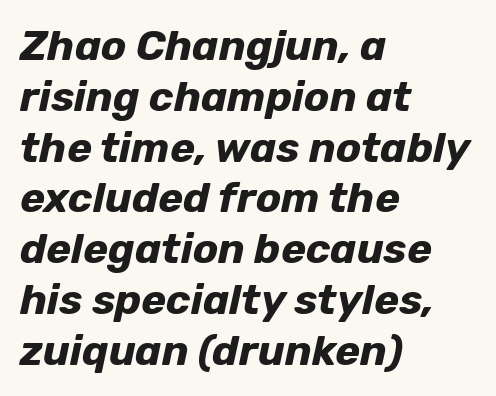
The image shows 42 px bold type, italic (leaning right); set left-aligned, line spacing 1.21x, normal letter spacing, not underlined; low stroke contrast and a medium x-height.
